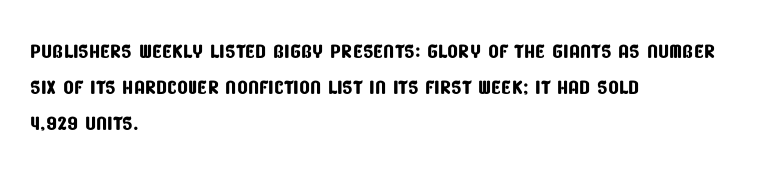
The image shows 28 px condensed sans-serif type; set left-aligned, normal line spacing (1.28x), normal letter spacing, not underlined; low stroke contrast and a large x-height.
